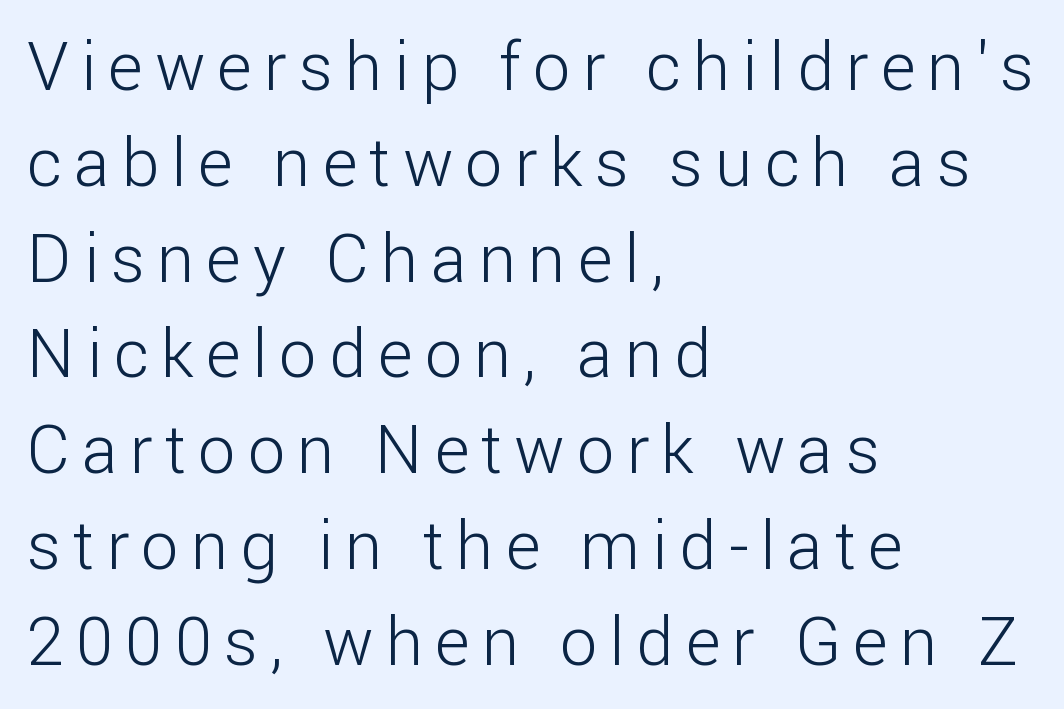
The image shows 67 px light sans-serif type, upright; set left-aligned, normal line spacing (1.43x), not underlined; low stroke contrast and a medium x-height.
